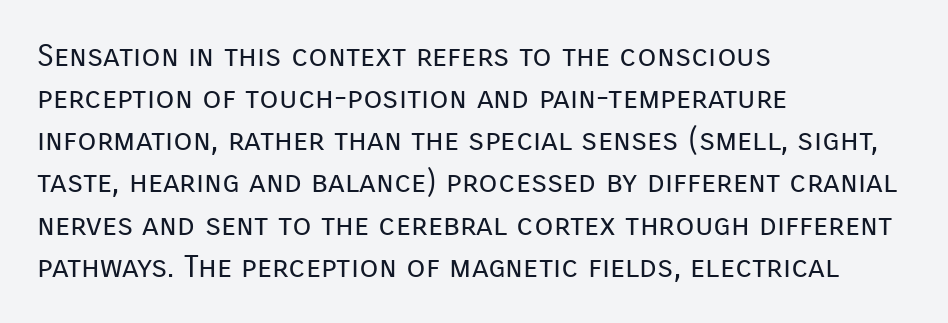
Q: Is the text bold? A: No.
Q: Is the text italic (slanted)? A: No, it is upright.
Q: Is the typeface a serif or a sans-serif typeface? A: Sans-serif.
Q: Is the text underlined? A: No.
Q: How is the paragraph aligned? A: Left-aligned.
Q: Is the spacing between letters normal or unusually wide? A: Normal.
Q: Is the spacing between lines tight, normal or loose? A: Normal.
Q: Width (condensed, normal, or wide)? A: Normal.
Q: Stroke contrast? A: Low.
Q: x-height? A: Medium.
Q: Monospaced? A: No.
